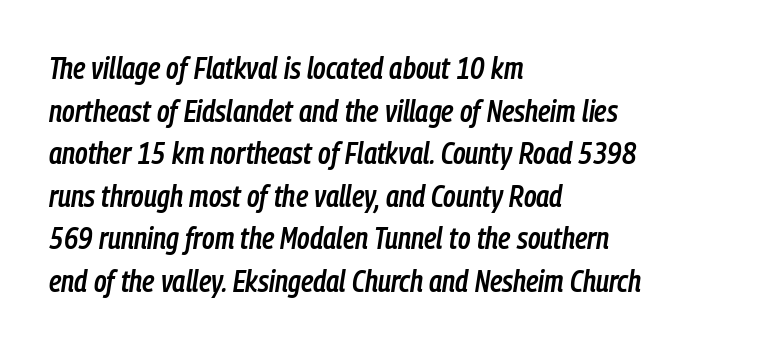
Q: Is the text bold? A: Semi-bold.
Q: Is the text italic (slanted)? A: Yes, it leans right by about 9 degrees.
Q: Is the text underlined? A: No.
Q: How is the paragraph aligned? A: Left-aligned.
Q: Is the spacing between letters normal or unusually wide? A: Normal.
Q: Is the spacing between lines tight, normal or loose? A: Normal.
Q: Width (condensed, normal, or wide)? A: Condensed.
Q: Stroke contrast? A: Low.
Q: x-height? A: Medium.
Q: Monospaced? A: No.
